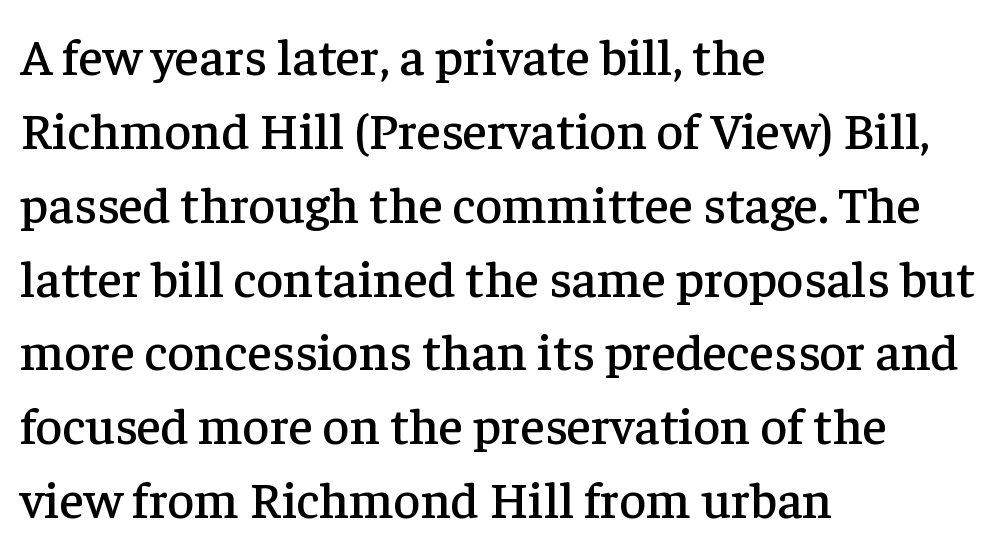
The image shows 52 px serif type, upright; set left-aligned, normal line spacing (1.42x), normal letter spacing, not underlined; low stroke contrast and a medium x-height.
